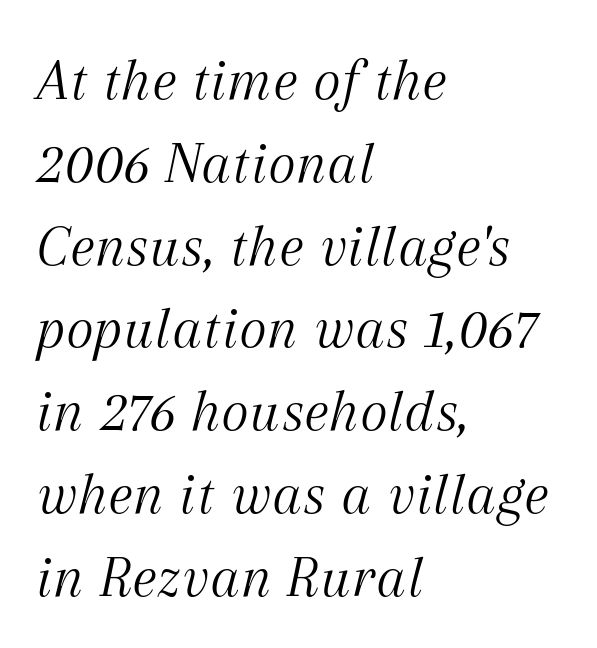
Q: Is the text bold? A: No.
Q: Is the text italic (slanted)? A: Yes, it leans right by about 12 degrees.
Q: Is the typeface a serif or a sans-serif typeface? A: Serif.
Q: Is the text underlined? A: No.
Q: How is the paragraph aligned? A: Left-aligned.
Q: Is the spacing between letters normal or unusually wide? A: Normal.
Q: Is the spacing between lines tight, normal or loose? A: Normal.
Q: Width (condensed, normal, or wide)? A: Normal.
Q: Stroke contrast? A: Medium.
Q: x-height? A: Medium.
Q: Monospaced? A: No.
